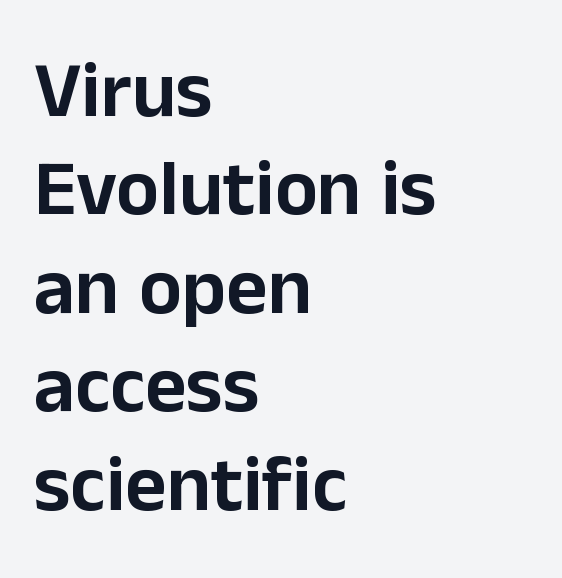
{"serif": "no", "italic": "no", "width": "normal", "stroke_contrast": "low", "x_height": "medium", "monospaced": "no", "underline": "no", "align": "left", "line_spacing_ratio": 1.23, "letter_spacing": "normal", "letter_spacing_em": 0.0, "glyph_px": 80}
